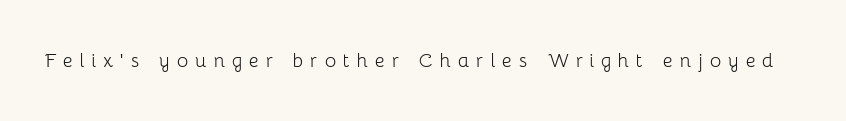
Q: Is the text bold? A: No.
Q: Is the text italic (slanted)? A: No, it is upright.
Q: Is the text underlined? A: No.
Q: Is the spacing between letters normal or unusually wide? A: Unusually wide.
